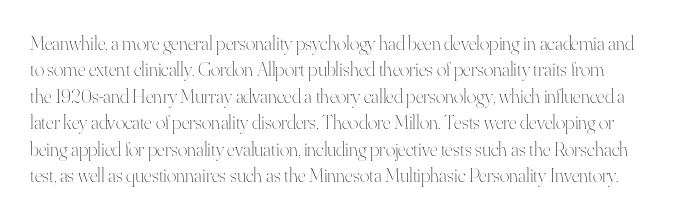
Vertical stems look standard width or narrower in stroke. Each row of text sits above clean, open space. Line spacing here is normal. There is no visible air inserted between adjacent glyphs. The specimen reads as upright at a glance.
